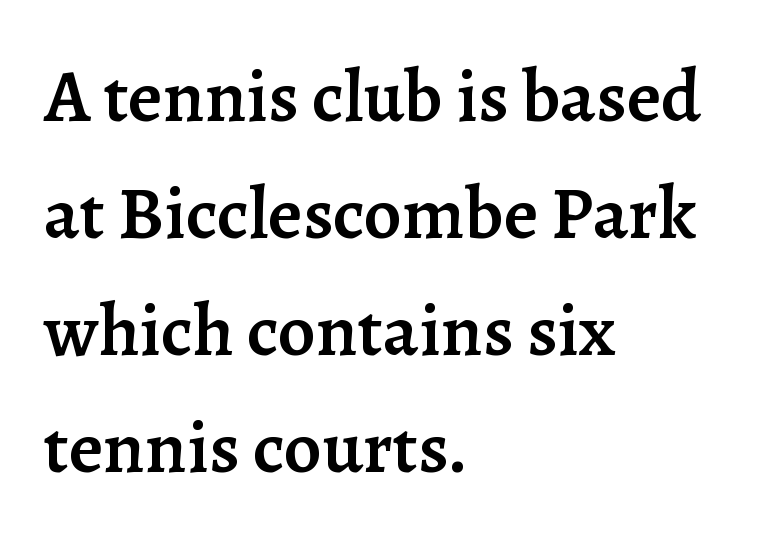
Notice the strokes are somewhat thickened but not fully heavy: this is a semibold. Words float on clear page, feet unadorned. The face used here is seriffed, in the tradition of book romans. Leading: standard.
